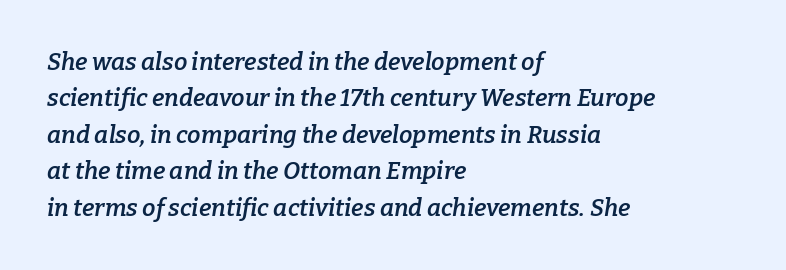
Q: Is the text bold? A: Semi-bold.
Q: Is the text italic (slanted)? A: Yes, it leans right by about 9 degrees.
Q: Is the text underlined? A: No.
Q: How is the paragraph aligned? A: Left-aligned.
Q: Is the spacing between letters normal or unusually wide? A: Normal.
Q: Is the spacing between lines tight, normal or loose? A: Normal.
